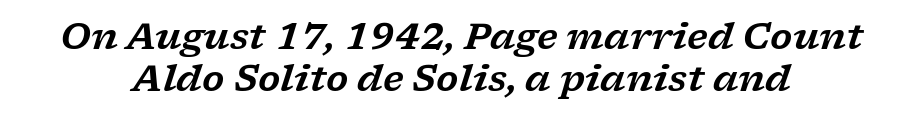
The image shows 36 px wide serif type, italic (leaning right); set centered, line spacing 1.16x, normal letter spacing, not underlined; low stroke contrast and a medium x-height.
